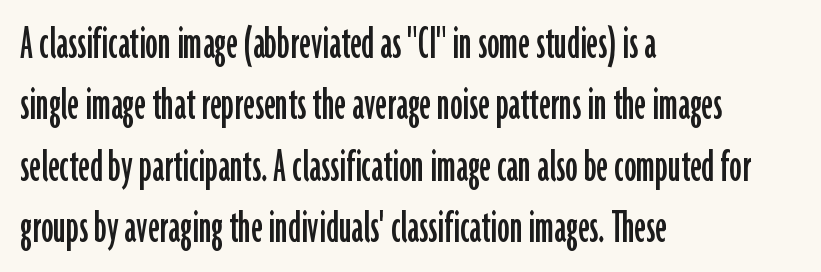
Q: Is the text italic (slanted)? A: No, it is upright.
Q: Is the typeface a serif or a sans-serif typeface? A: Sans-serif.
Q: Is the text underlined? A: No.
Q: How is the paragraph aligned? A: Left-aligned.
Q: Is the spacing between letters normal or unusually wide? A: Normal.
Q: Width (condensed, normal, or wide)? A: Condensed.
Q: Stroke contrast? A: Low.
Q: x-height? A: Medium.
Q: Monospaced? A: No.
